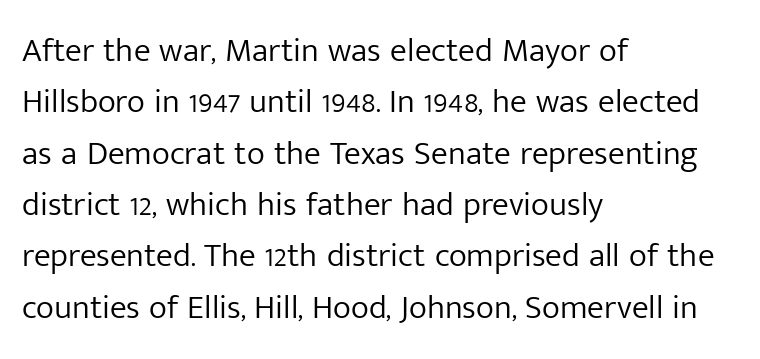
How would I describe the line gaps? Plain and ordinary. Words float on clear page, feet unadorned. On a weight scale, this lands at 450 or below. The rag falls on the right side of this text block. Serif or sans? Sans — the stroke terminals are bare. Tracking here is standard; glyphs follow each other at the usual distance.
